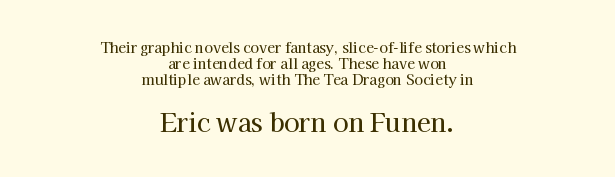
Ordinary non-slanted type is in use. Reading top to bottom, the characters get bigger at the block break. Compared with a flush-left layout, this one balances lines on the center instead. Nothing unusual about the tracking: characters are spaced as the font intends. The space between consecutive lines is stingy.
